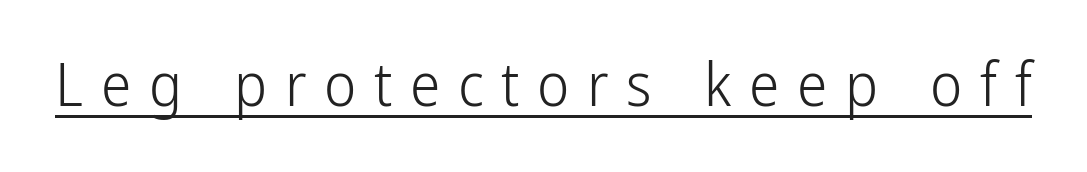
The glyphs in this specimen are sans serif. The specimen includes a rule beneath the text block's lines. Notice how the stems are strictly vertical — no italics here. Is the letter spacing exaggerated? Yes — the characters are pushed far apart.
